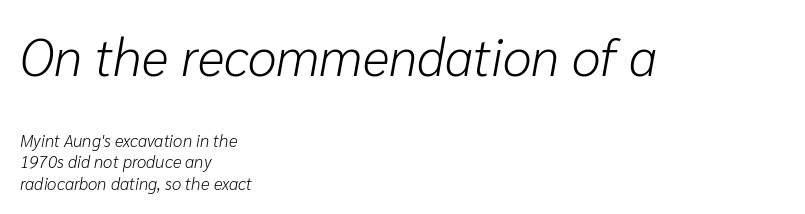
These lines are set flush left with a ragged right edge. Top chunk: large. Bottom chunk: small. The glyphs look as if they've been sheared to an angle. Stem width sits at or under what a default text font uses.
